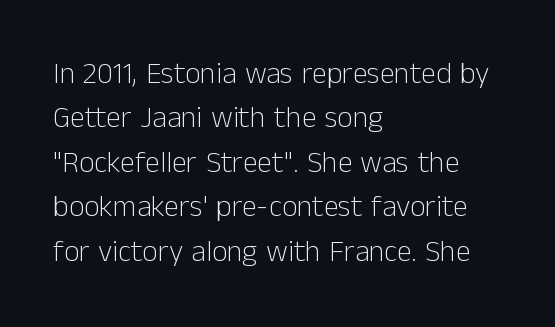
Check where the strokes stop: nothing finishes them off — pure sans. The rag falls on the right side of this text block. Posture: straight, roman, zero tilt. Bold? No — there's no thickening of the strokes. Each letter keeps its own natural width here, so spacing adapts to shape.
